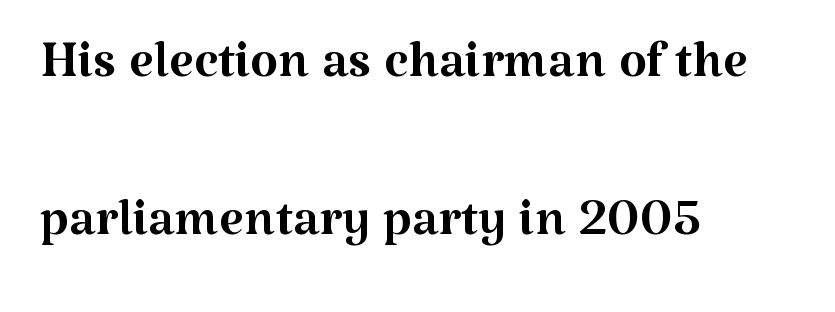
Q: Is the text bold? A: No.
Q: Is the text italic (slanted)? A: No, it is upright.
Q: Is the typeface a serif or a sans-serif typeface? A: Serif.
Q: Is the text underlined? A: No.
Q: How is the paragraph aligned? A: Left-aligned.
Q: Is the spacing between letters normal or unusually wide? A: Normal.
Q: Is the spacing between lines tight, normal or loose? A: Loose.
Q: Width (condensed, normal, or wide)? A: Normal.
Q: Stroke contrast? A: Medium.
Q: x-height? A: Medium.
Q: Monospaced? A: No.
